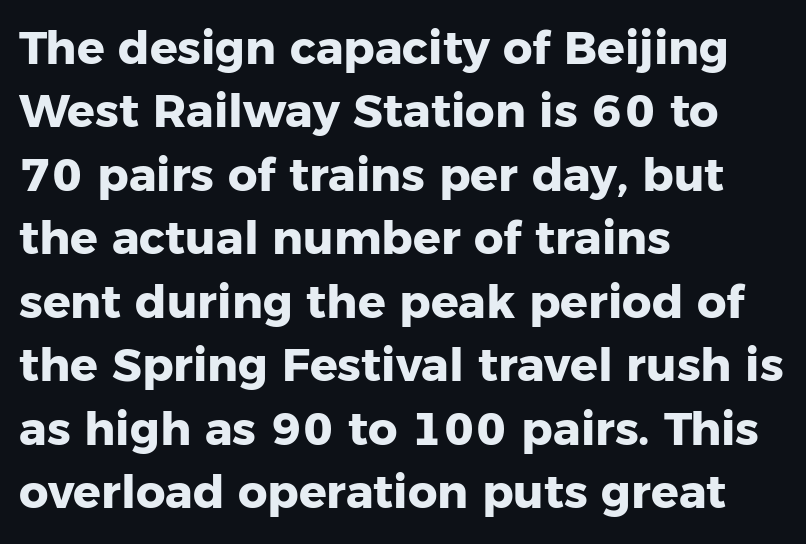
Does extra space separate the letters? No, they use regular spacing. The characters display no serif detailing; their extremities are plain. You could not count columns in this text — the font is proportionally spaced. Honestly, the row spacing looks completely unremarkable. The foot of each line stays bare and open. A full-strength bold gives these letters their thick strokes.
